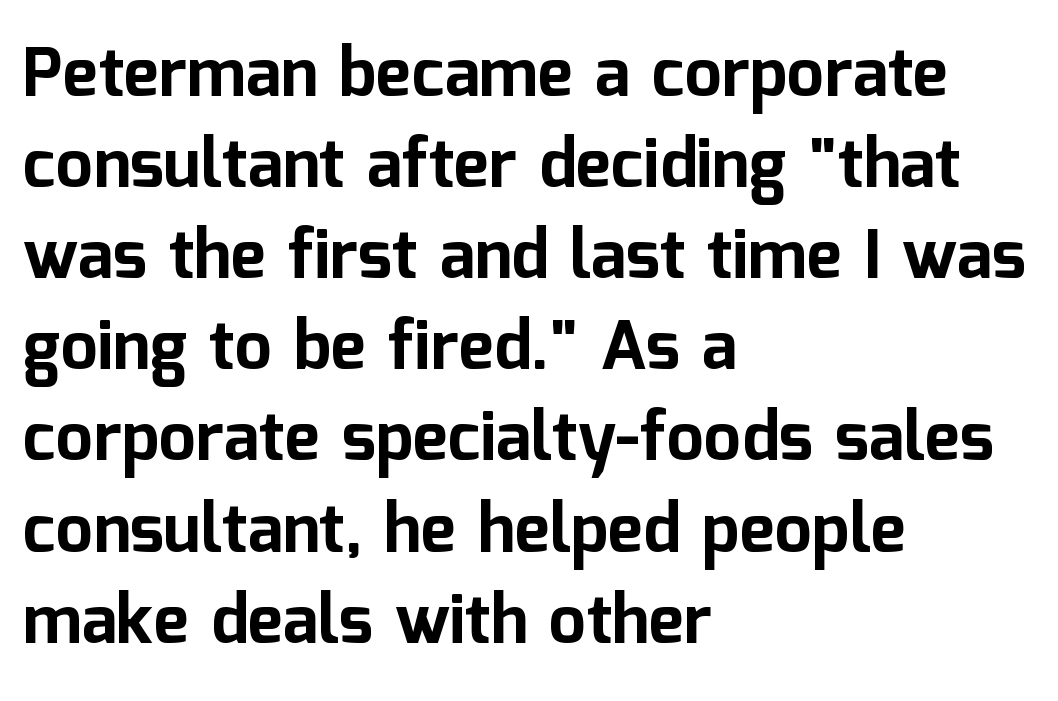
Q: Is the text bold? A: Yes.
Q: Is the text italic (slanted)? A: No, it is upright.
Q: Is the typeface a serif or a sans-serif typeface? A: Sans-serif.
Q: Is the text underlined? A: No.
Q: How is the paragraph aligned? A: Left-aligned.
Q: Is the spacing between letters normal or unusually wide? A: Normal.
Q: Is the spacing between lines tight, normal or loose? A: Normal.
Q: Width (condensed, normal, or wide)? A: Normal.
Q: Stroke contrast? A: Low.
Q: x-height? A: Medium.
Q: Monospaced? A: No.
